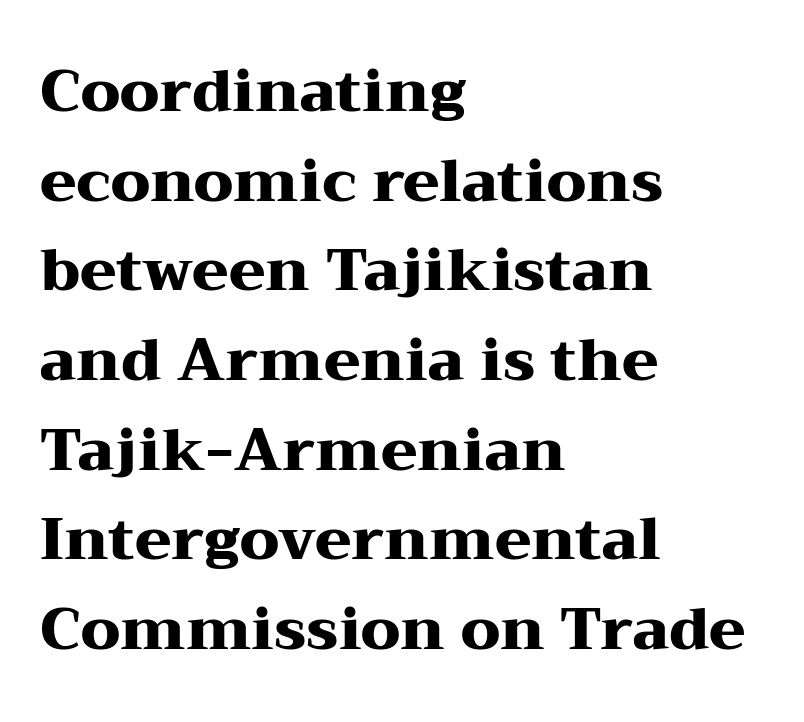
Nope, not italic — everything's standing straight. Varying glyph widths throughout — classic text-font behaviour. These words are printed bold, with thick strokes throughout. The rows are spaced the way most documents space them. No extra tracking has been applied to these lines.
